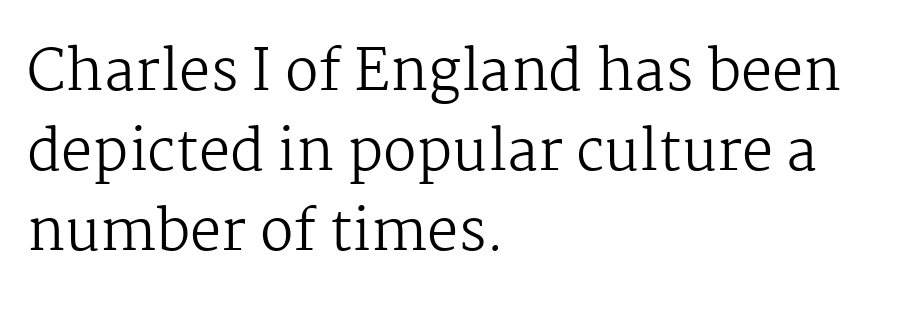
{"serif": "yes", "italic": "no", "bold": "no", "weight": "regular", "width": "normal", "stroke_contrast": "medium", "x_height": "medium", "monospaced": "no", "underline": "no", "align": "left", "line_spacing": "normal", "line_spacing_ratio": 1.43, "letter_spacing": "normal", "letter_spacing_em": 0.0, "glyph_px": 56}
